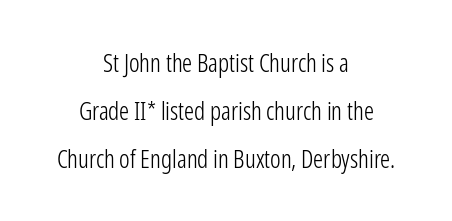
Nothing unusual about the tracking: characters are spaced as the font intends. Summary of weight: not heavy and not bold. Plain, unruled lines of type. When letters stand straight like this, we call the style roman or upright. Vertically, the passage feels expansive, rows floating well apart.
